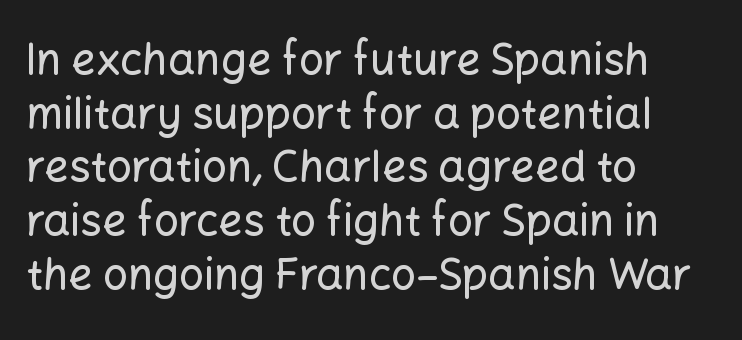
{"serif": "no", "italic": "no", "width": "normal", "stroke_contrast": "low", "x_height": "medium", "monospaced": "no", "underline": "no", "align": "left", "line_spacing": "normal", "line_spacing_ratio": 1.25, "letter_spacing": "normal", "letter_spacing_em": 0.0, "glyph_px": 43}
